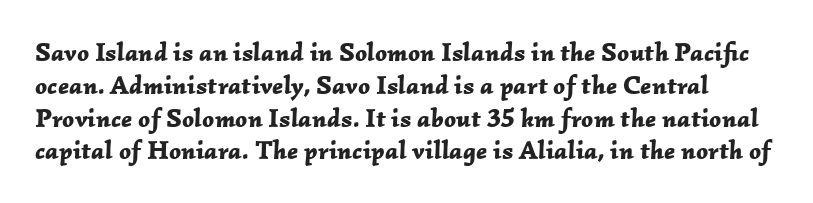
The image shows 26 px bold type, italic (leaning right); set normal line spacing (1.26x), normal letter spacing, not underlined.
